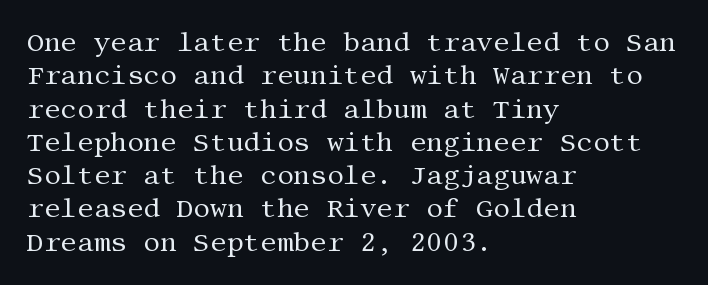
{"italic": "no", "bold": "no", "underline": "no", "align": "left", "line_spacing": "normal", "line_spacing_ratio": 1.28, "letter_spacing": "normal", "letter_spacing_em": 0.0, "glyph_px": 26}
